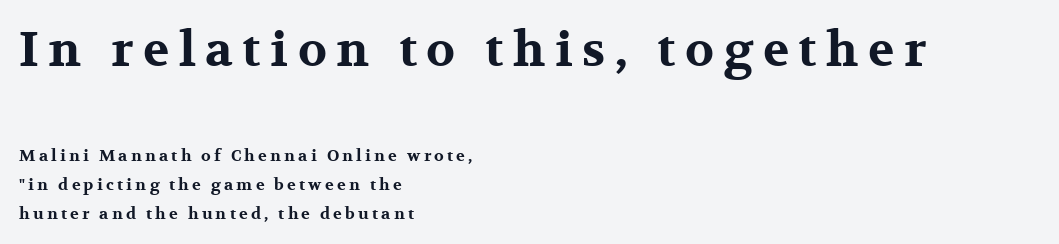
The letters carry serifs — small finishing strokes at the ends of their stems. These lines are rendered in a variable-pitch font. Check the space under the baseline: it is left empty. Posture: upright roman.
